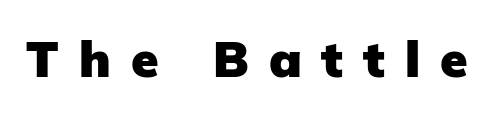
The image shows 50 px heavy sans-serif type, upright; set unusually wide letter spacing (+0.4 em), not underlined; low stroke contrast and a medium x-height.
